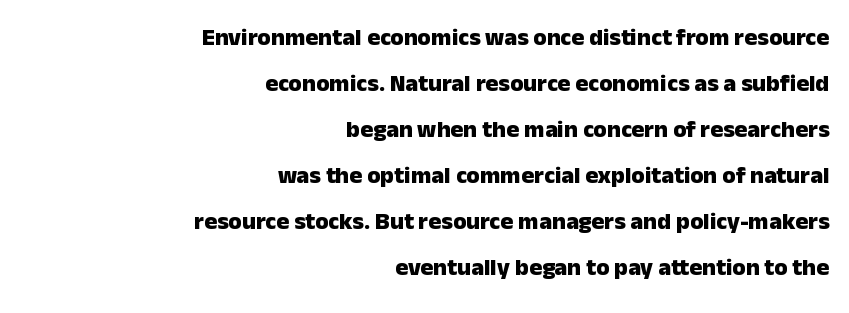
The image shows 24 px bold type, upright; set right-aligned, loose line spacing (1.92x), normal letter spacing, not underlined.
